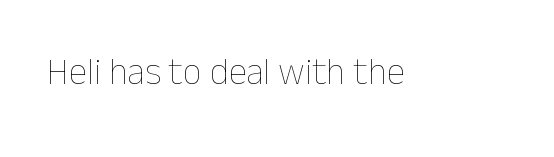
Q: Is the text bold? A: No.
Q: Is the text italic (slanted)? A: No, it is upright.
Q: Is the text underlined? A: No.
Q: Is the spacing between letters normal or unusually wide? A: Normal.
Q: Width (condensed, normal, or wide)? A: Normal.
Q: Stroke contrast? A: Low.
Q: x-height? A: Medium.
Q: Monospaced? A: No.
